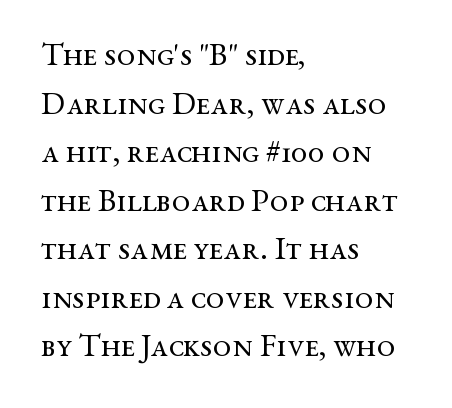
The image shows 33 px regular-weight, wide serif type, upright; set left-aligned, normal line spacing (1.47x), normal letter spacing, not underlined; medium stroke contrast and a medium x-height.
